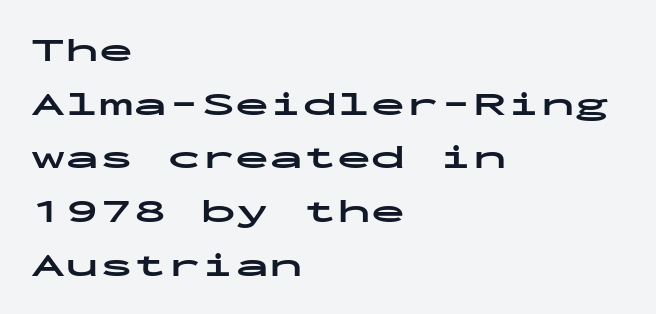
{"serif": "no", "italic": "no", "bold": "yes", "weight": "bold", "width": "wide", "stroke_contrast": "low", "x_height": "medium", "monospaced": "yes", "underline": "no", "align": "left", "line_spacing": "normal", "line_spacing_ratio": 1.58, "letter_spacing": "normal", "letter_spacing_em": 0.0, "glyph_px": 34}
